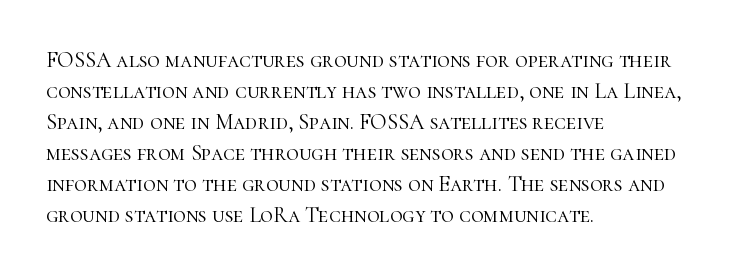
The image shows 22 px text type, upright; set left-aligned, normal line spacing (1.41x), normal letter spacing, not underlined.
